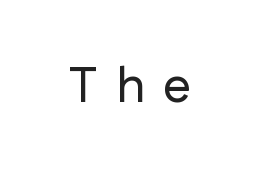
Do the letters lean? They stand straight. Is this a sans? Yes — the strokes have no serifs. Unmarked baselines from the first word to the last. Observe the wide spacing: letters keep a clear distance from each other. Varying glyph widths throughout — classic text-font behaviour.
